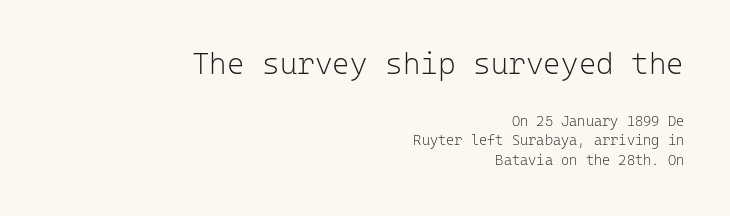
{"serif": "no", "italic": "no", "bold": "no", "weight": "light", "width": "normal", "stroke_contrast": "low", "x_height": "medium", "monospaced": "yes", "underline": "no", "align": "right", "line_spacing": "normal", "line_spacing_ratio": 1.42, "letter_spacing": "normal", "letter_spacing_em": 0.0, "larger_block": "first", "size_ratio": 2.14, "glyph_px": 30}
